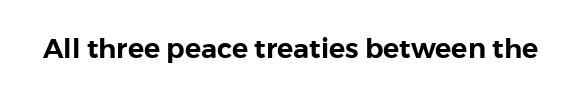
{"italic": "no", "underline": "no", "letter_spacing": "normal", "letter_spacing_em": 0.0, "glyph_px": 27}
